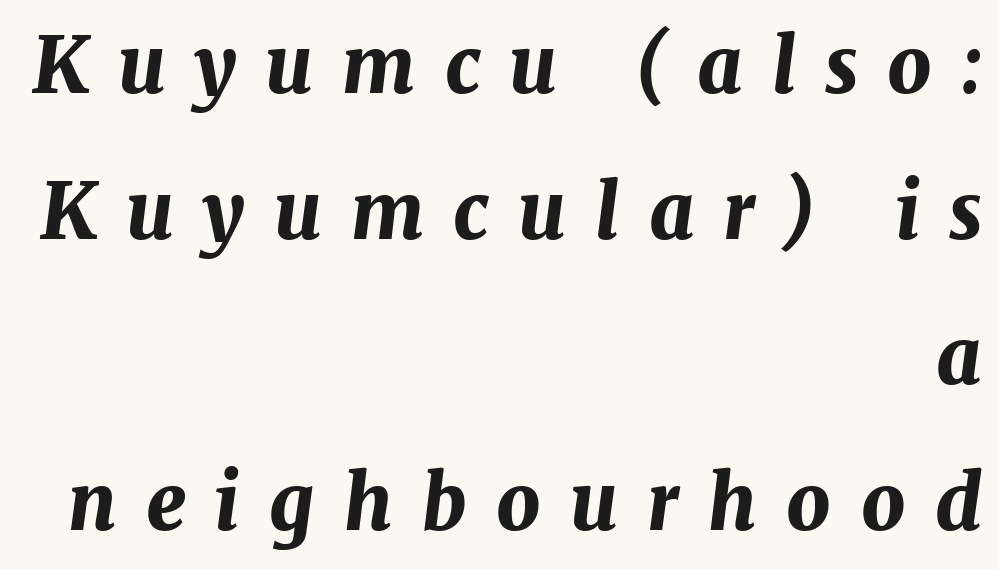
Q: Is the text bold? A: Yes.
Q: Is the text italic (slanted)? A: Yes, it leans right by about 7 degrees.
Q: Is the text underlined? A: No.
Q: How is the paragraph aligned? A: Right-aligned.
Q: Is the spacing between letters normal or unusually wide? A: Unusually wide.
Q: Width (condensed, normal, or wide)? A: Normal.
Q: Stroke contrast? A: Medium.
Q: x-height? A: Medium.
Q: Monospaced? A: No.
